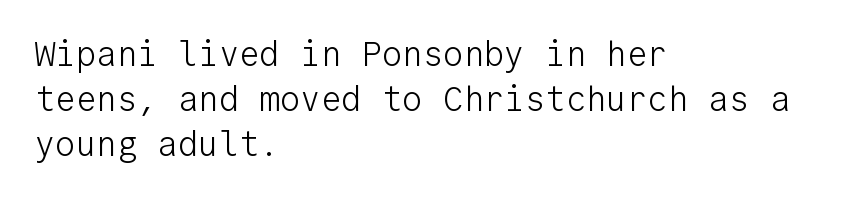
The image shows 34 px light sans-serif type, upright, monospaced; set left-aligned, normal line spacing (1.32x), normal letter spacing, not underlined; low stroke contrast and a medium x-height.
